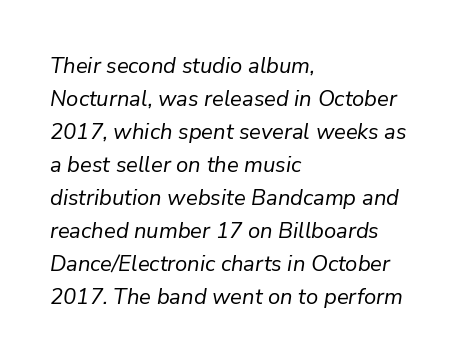
One glance says typical: line gaps are just what's usual. Is this a heavy cut? Hardly; it is regular or lighter. Observe the lean: these are italic letterforms. Underline: absent.
